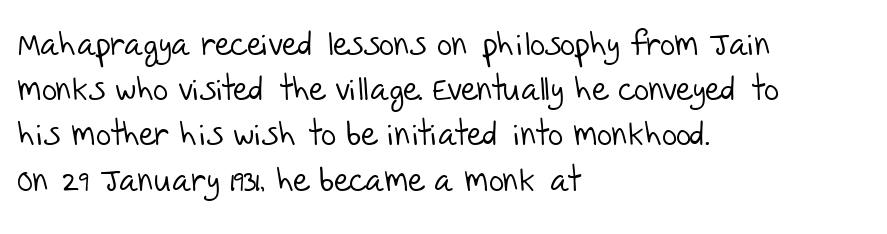
The letterforms sit shoulder to shoulder at normal distance. You can tell from the bare stems that sans-serif type was used. Check under the words: just untouched page. The strokes are not fattened; the text isn't bold. The rag falls on the right side of this text block. The face used here is proportionally spaced, like ordinary book or web type.
